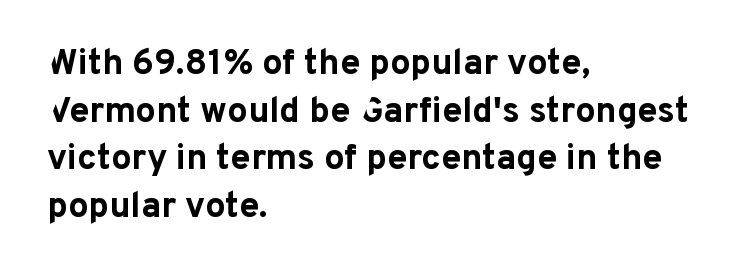
The image shows 36 px bold sans-serif type, upright; set left-aligned, normal line spacing (1.32x), normal letter spacing, not underlined; low stroke contrast and a medium x-height.
